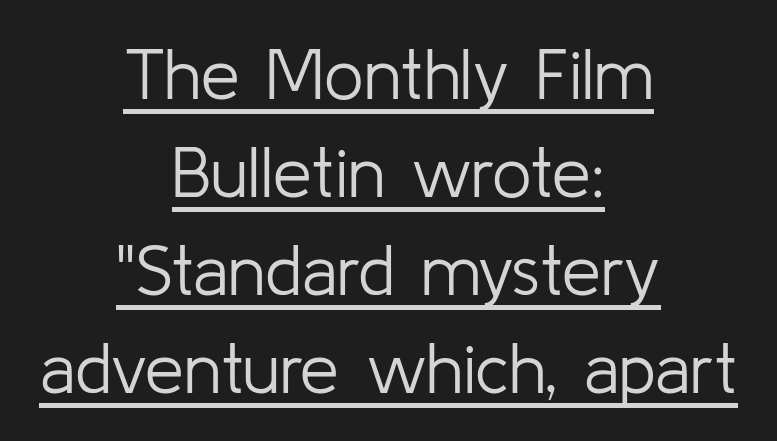
The letters stand straight up with perfectly vertical stems. Typeset on center — no edge is straight. A typesetter would label this face a sans. Look at the tracking — it's just the regular setting, nothing added. Baseline-to-baseline distance is the conventional proportion of letter height. Varying glyph widths throughout — classic text-font behaviour.
